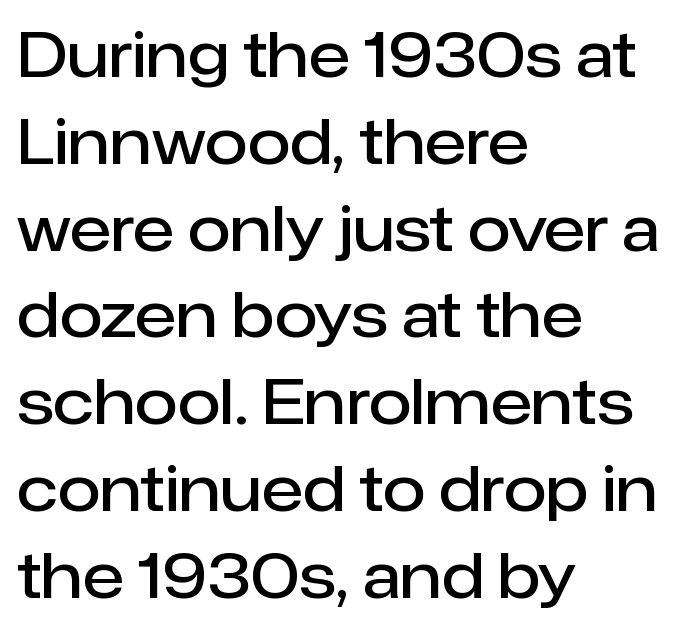
The image shows 62 px semibold sans-serif type, upright; set left-aligned, normal line spacing (1.4x), normal letter spacing, not underlined; low stroke contrast and a medium x-height.
